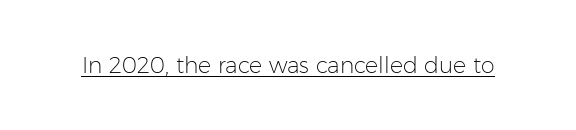
Q: Is the text bold? A: No.
Q: Is the text italic (slanted)? A: No, it is upright.
Q: Is the text underlined? A: Yes.
Q: Is the spacing between letters normal or unusually wide? A: Normal.
